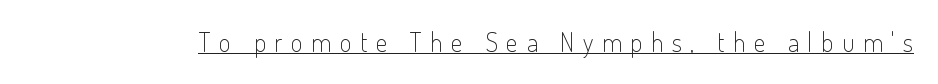
{"italic": "no", "bold": "no", "underline": "yes", "letter_spacing": "wide", "letter_spacing_em": 0.33, "glyph_px": 26}
